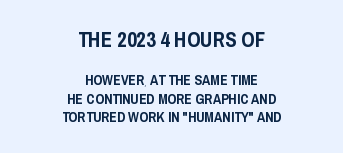
The image shows 21 px text type, upright; set centered, normal line spacing (1.34x), normal letter spacing, not underlined; the first (top) block is 1.5x larger.
